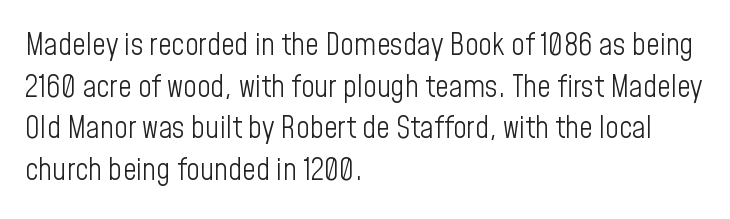
{"serif": "no", "italic": "no", "bold": "no", "weight": "light", "width": "condensed", "stroke_contrast": "low", "x_height": "medium", "monospaced": "no", "underline": "no", "align": "left", "line_spacing": "normal", "line_spacing_ratio": 1.39, "letter_spacing": "normal", "letter_spacing_em": 0.0, "glyph_px": 30}
